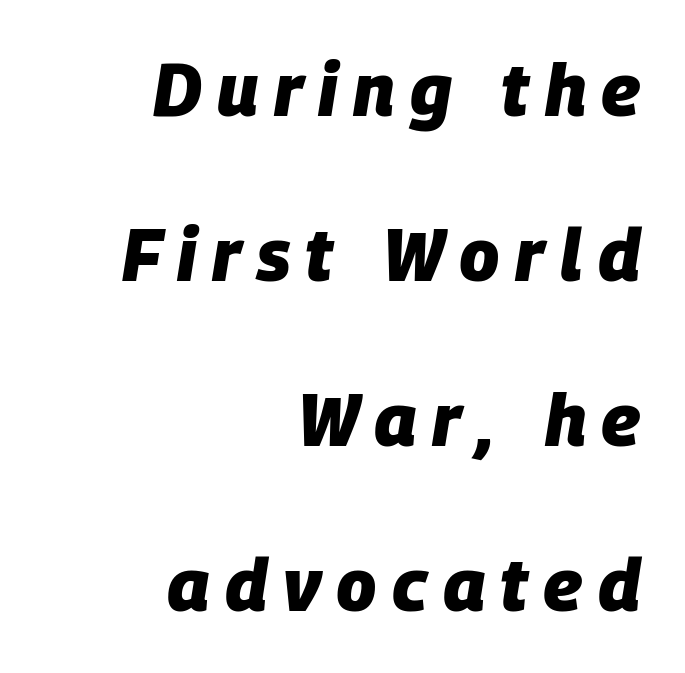
The image shows 73 px heavy type, italic (leaning right); set right-aligned, loose line spacing (2.26x), unusually wide letter spacing (+0.21 em), not underlined; low stroke contrast and a large x-height.
